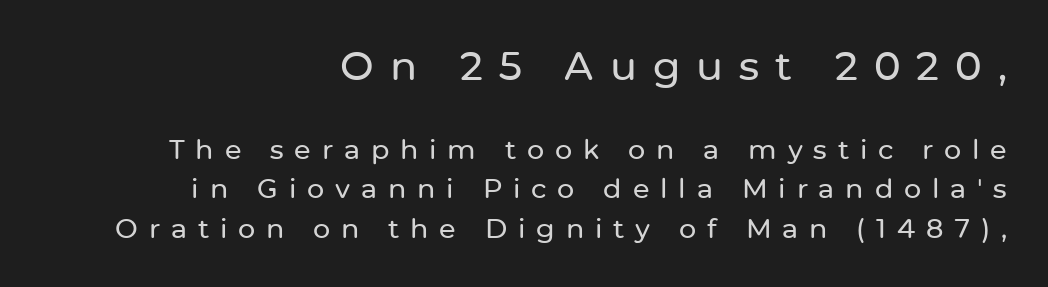
Q: Is the text italic (slanted)? A: No, it is upright.
Q: Is the typeface a serif or a sans-serif typeface? A: Sans-serif.
Q: Is the text underlined? A: No.
Q: How is the paragraph aligned? A: Right-aligned.
Q: Is the spacing between letters normal or unusually wide? A: Unusually wide.
Q: Is the spacing between lines tight, normal or loose? A: Normal.
Q: Which block of text is set in a larger size, the first (top) or the second (bottom)? A: The first (top) one.
Q: Width (condensed, normal, or wide)? A: Normal.
Q: Stroke contrast? A: Low.
Q: x-height? A: Medium.
Q: Monospaced? A: No.
